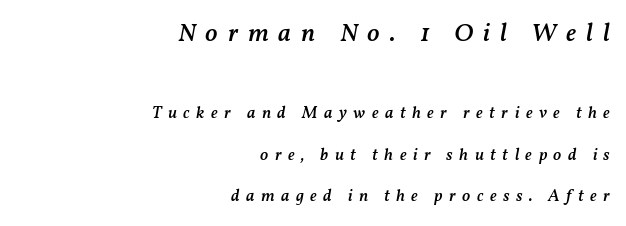
The image shows 26 px text type, italic (leaning right); set right-aligned, loose line spacing (2.46x), unusually wide letter spacing (+0.38 em), not underlined; the first (top) block is 1.53x larger.
